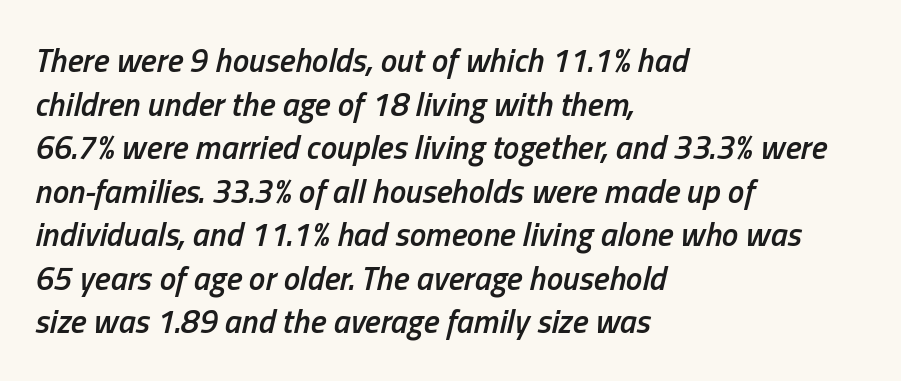
The image shows 33 px semibold, condensed type, italic (leaning right); set left-aligned, normal line spacing (1.32x), normal letter spacing, not underlined; low stroke contrast and a medium x-height.
